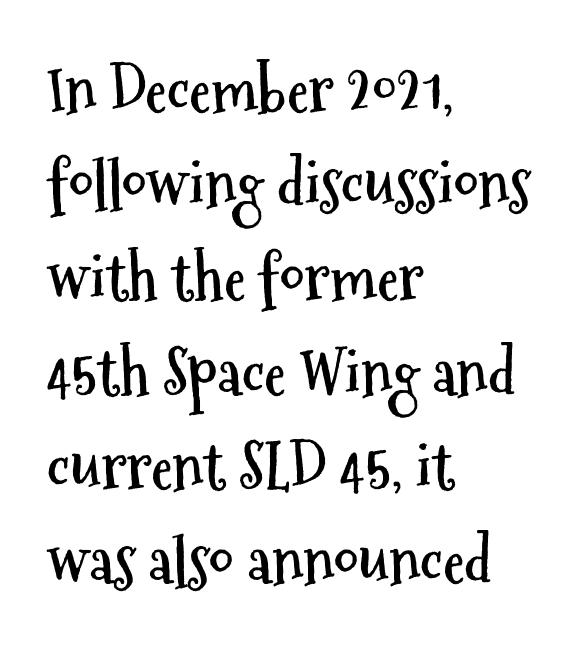
Q: Is the text bold? A: Yes.
Q: Is the text italic (slanted)? A: No, it is upright.
Q: Is the typeface a serif or a sans-serif typeface? A: Sans-serif.
Q: Is the text underlined? A: No.
Q: How is the paragraph aligned? A: Left-aligned.
Q: Is the spacing between letters normal or unusually wide? A: Normal.
Q: Is the spacing between lines tight, normal or loose? A: Normal.
Q: Width (condensed, normal, or wide)? A: Condensed.
Q: Stroke contrast? A: Medium.
Q: x-height? A: Medium.
Q: Monospaced? A: No.
